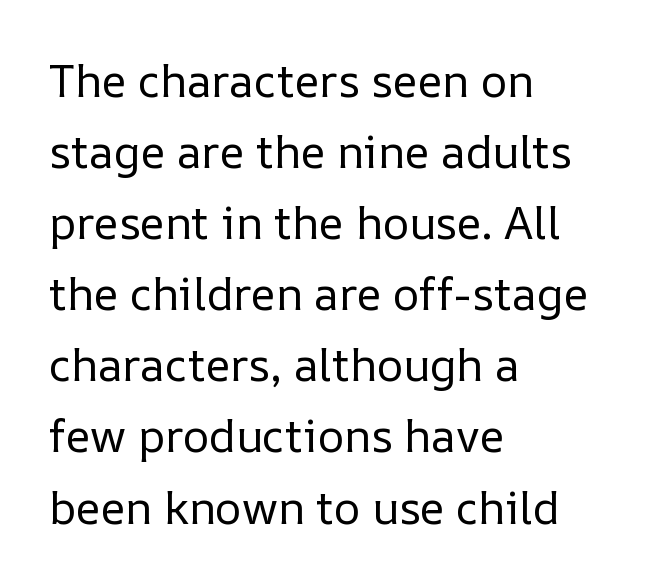
Q: Is the text bold? A: No.
Q: Is the text italic (slanted)? A: No, it is upright.
Q: Is the text underlined? A: No.
Q: How is the paragraph aligned? A: Left-aligned.
Q: Is the spacing between letters normal or unusually wide? A: Normal.
Q: Is the spacing between lines tight, normal or loose? A: Normal.
Q: Width (condensed, normal, or wide)? A: Normal.
Q: Stroke contrast? A: Low.
Q: x-height? A: Medium.
Q: Monospaced? A: No.
